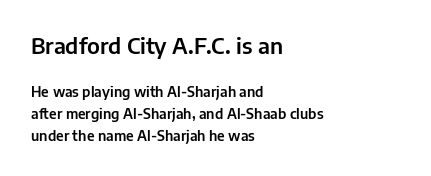
A typesetter would call this leading conventional body-copy spacing. Plain, unruled lines of type. Caption: standard tracking, unaltered. Line beginnings align vertically; line endings do not. Do the letters lean? They stand straight.
